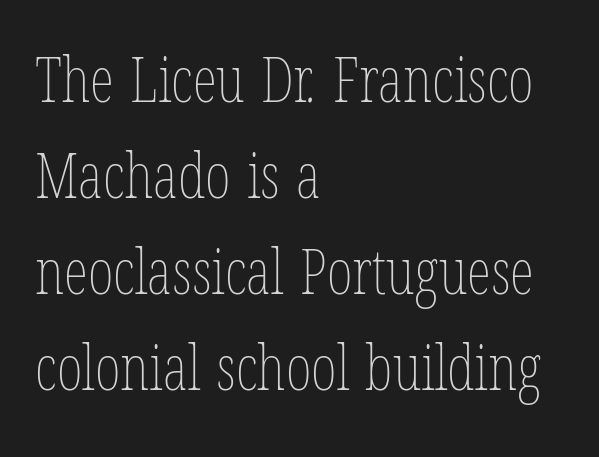
The image shows 62 px thin, condensed type; set left-aligned, normal line spacing (1.55x), normal letter spacing, not underlined; low stroke contrast and a medium x-height.
